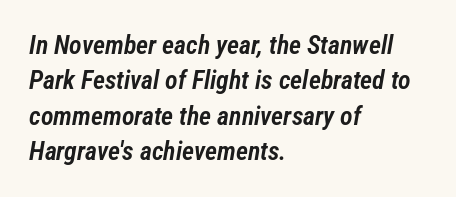
Q: Is the text bold? A: Semi-bold.
Q: Is the text italic (slanted)? A: Yes, it leans right by about 12 degrees.
Q: Is the text underlined? A: No.
Q: How is the paragraph aligned? A: Left-aligned.
Q: Is the spacing between letters normal or unusually wide? A: Normal.
Q: Is the spacing between lines tight, normal or loose? A: Normal.
